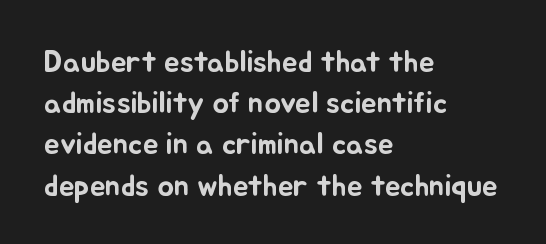
Here the designer chose a conventional face with non-uniform glyph widths. The passage shown is not underscored anywhere. The passage is arranged the way most books set body copy — flush left. Look at the tracking — it's just the regular setting, nothing added. The vertical gap from one line to the next is medium.
